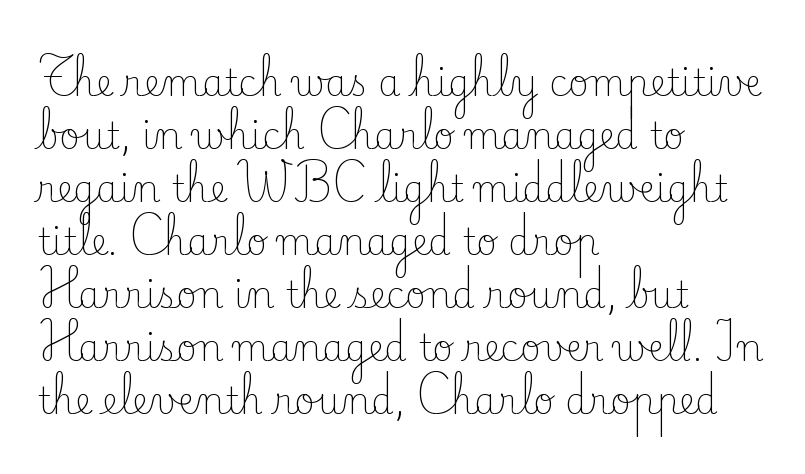
Here the glyphs are tracked normally, forming tight word shapes. Spacing verdict: proportional, widths tailored to each character. Serif or sans? Serif — the stroke terminals have little feet. Any mark beneath the type? The region is blank. The axis of the letterforms is exactly vertical.
